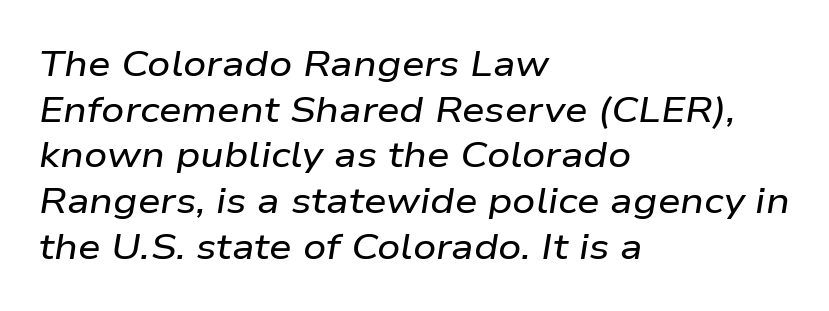
Only glyphs here, with clear space below each row. The paragraph shown leans on its left margin. Caption: standard tracking, unaltered. Varying glyph widths throughout — classic text-font behaviour. There's an unmistakable incline to the writing here.
